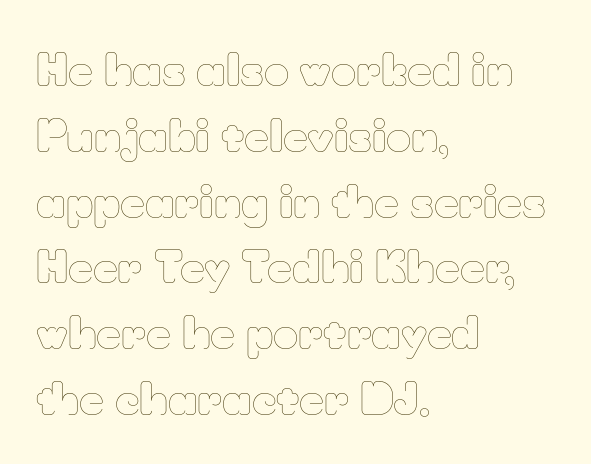
{"italic": "no", "bold": "no", "weight": "thin", "width": "normal", "stroke_contrast": "low", "x_height": "small", "monospaced": "no", "underline": "no", "align": "left", "line_spacing": "normal", "line_spacing_ratio": 1.53, "letter_spacing": "normal", "letter_spacing_em": 0.0, "glyph_px": 43}
